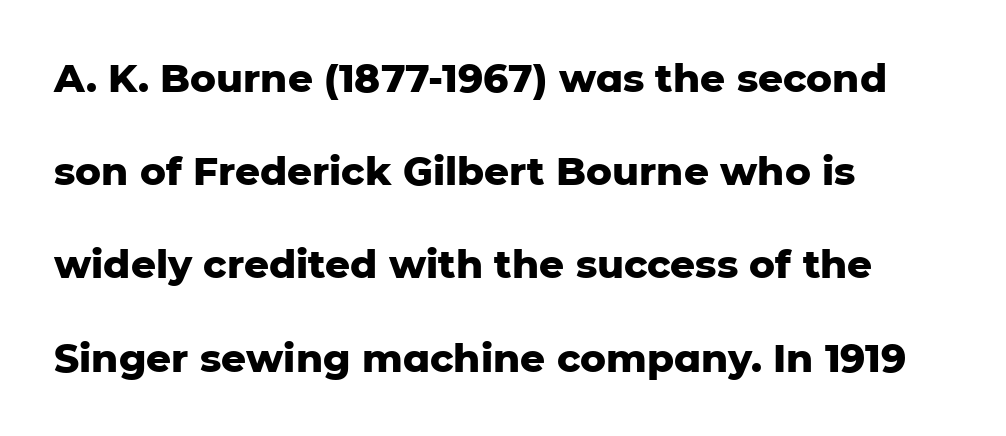
Q: Is the text bold? A: Yes.
Q: Is the text italic (slanted)? A: No, it is upright.
Q: Is the typeface a serif or a sans-serif typeface? A: Sans-serif.
Q: Is the text underlined? A: No.
Q: How is the paragraph aligned? A: Left-aligned.
Q: Is the spacing between letters normal or unusually wide? A: Normal.
Q: Is the spacing between lines tight, normal or loose? A: Loose.
Q: Width (condensed, normal, or wide)? A: Normal.
Q: Stroke contrast? A: Low.
Q: x-height? A: Medium.
Q: Monospaced? A: No.
